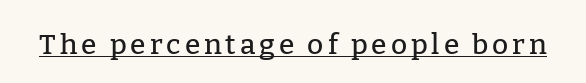
The image shows 28 px serif type, upright; set underlined; low stroke contrast and a medium x-height.
